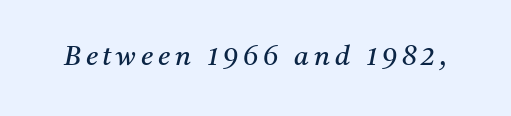
Underlining? Definitely not there. Stroke thickness stays within the range of a standard reading face or lighter. When letters slant like this, we call the style italic.
